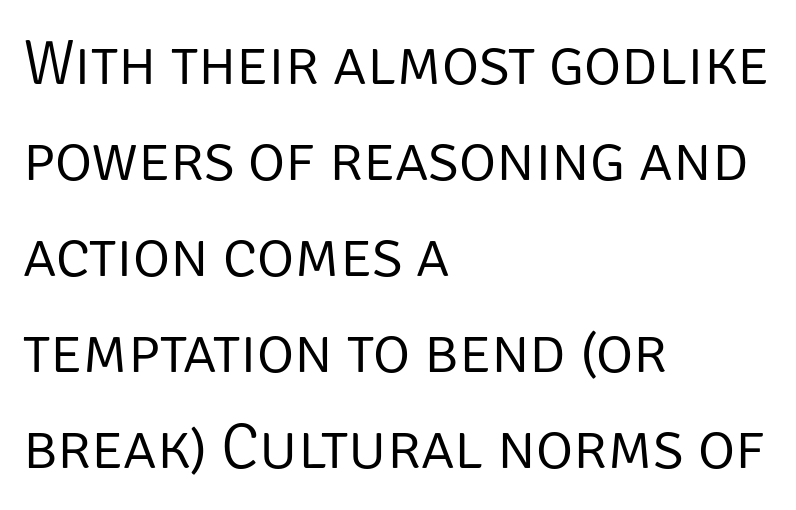
Does the leading feel generous? No, just average. The font sits on the lighter half of the weight spectrum, regular included. This sample uses plain, unmodified letter spacing. The letters advance in unequal steps, a hallmark of proportional type.
